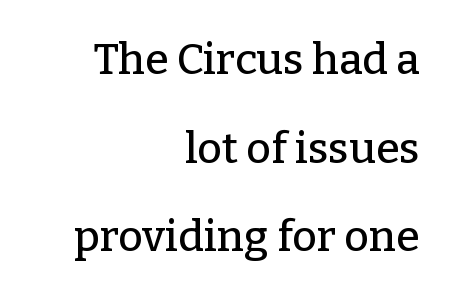
{"serif": "yes", "italic": "no", "width": "normal", "stroke_contrast": "low", "x_height": "medium", "monospaced": "no", "underline": "no", "align": "right", "line_spacing": "loose", "line_spacing_ratio": 2.06, "letter_spacing": "normal", "letter_spacing_em": 0.0, "glyph_px": 43}
